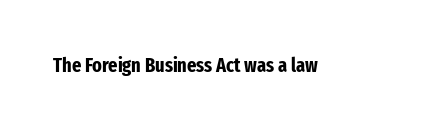
The image shows 20 px bold type, upright; set normal letter spacing, not underlined.
